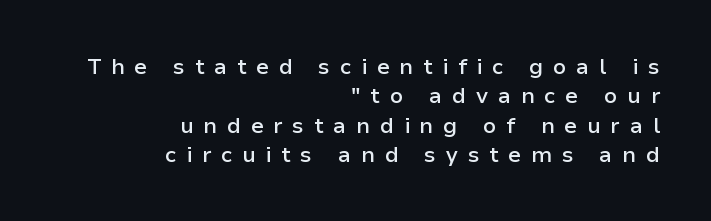
Q: Is the text bold? A: Semi-bold.
Q: Is the text italic (slanted)? A: No, it is upright.
Q: Is the text underlined? A: No.
Q: How is the paragraph aligned? A: Right-aligned.
Q: Is the spacing between letters normal or unusually wide? A: Unusually wide.
Q: Is the spacing between lines tight, normal or loose? A: Normal.
